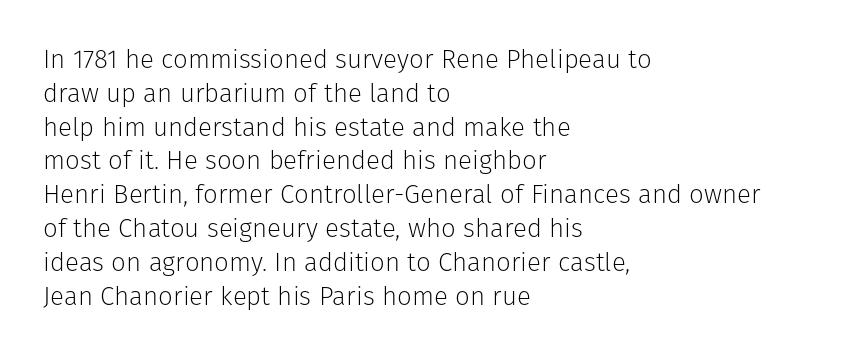
The image shows 26 px text type, upright; set left-aligned, normal line spacing (1.3x), normal letter spacing, not underlined.
